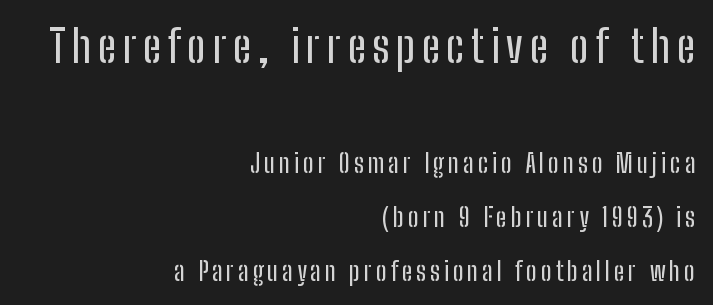
The image shows 45 px condensed sans-serif type, upright; set right-aligned, loose line spacing (2.07x), not underlined; the first (top) block is 1.73x larger; low stroke contrast and a medium x-height.
